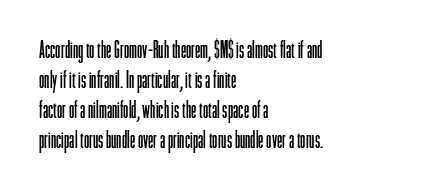
{"italic": "no", "bold": "no", "underline": "no", "align": "left", "line_spacing": "normal", "line_spacing_ratio": 1.25, "letter_spacing": "normal", "letter_spacing_em": 0.0, "glyph_px": 24}
